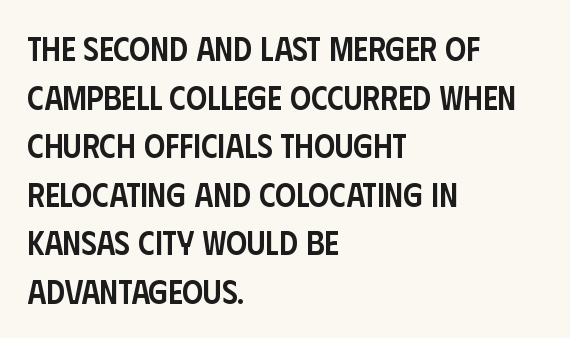
These words are printed semibold, heavier than regular yet not bold. The strip under each line holds only bare page. The rendering keeps characters at their native spacing. A student would call this left alignment; a typographer would say flush left, rag right. Here the designer chose a conventional face with non-uniform glyph widths. Nope, not italic — everything's standing straight.
